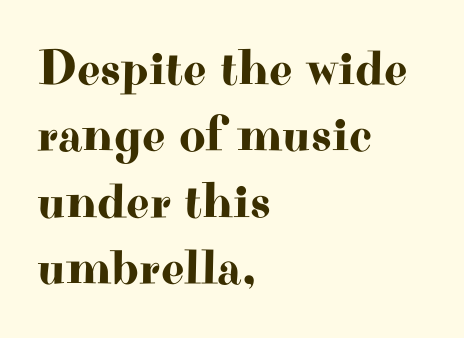
Proportional: the letters do not fall into vertical columns. Type style note: has serifs. Is there much room between lines? A standard amount, neither cramped nor airy. When letters stand straight like this, we call the style roman or upright. Does the copy run flush right? No — it runs flush left. The passage shown is not underscored anywhere.
